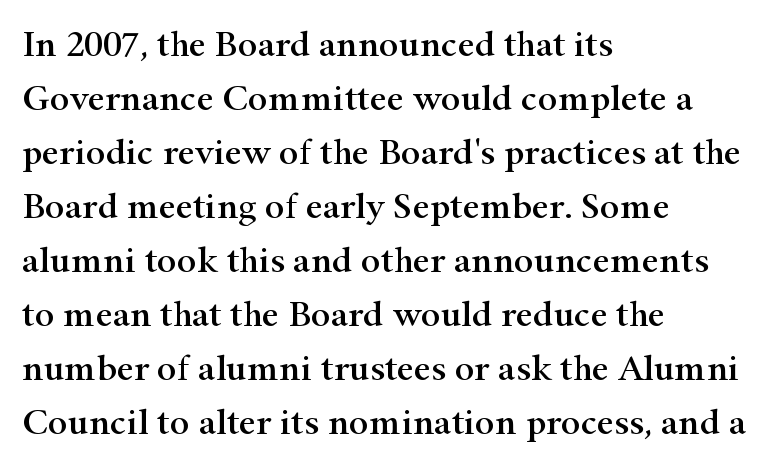
Yep, those are serifs on the letters. Notice how descenders clear the ascenders below comfortably — that's standard leading. Is there any slant? The stems are plumb. Here the designer chose a conventional face with non-uniform glyph widths. These lines stack with their left ends in a neat column. No extra tracking has been applied to these lines.
